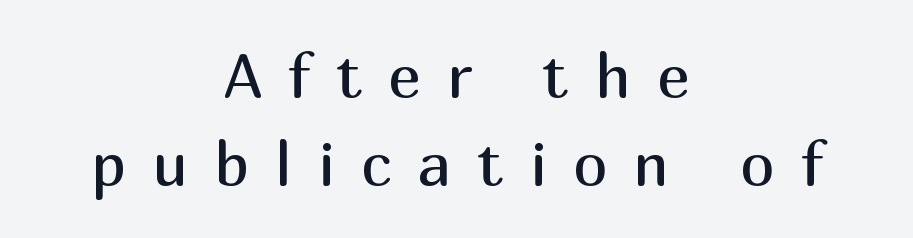
{"serif": "no", "italic": "no", "bold": "no", "weight": "regular", "width": "normal", "stroke_contrast": "medium", "x_height": "medium", "monospaced": "no", "underline": "no", "align": "center", "line_spacing": "normal", "line_spacing_ratio": 1.42, "letter_spacing": "wide", "letter_spacing_em": 0.42, "glyph_px": 62}
